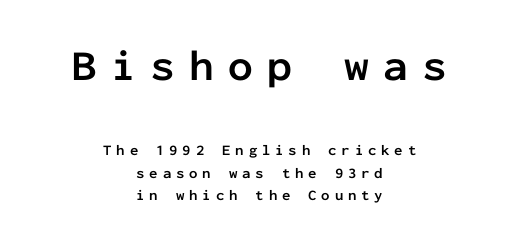
Q: Is the text bold? A: Yes.
Q: Is the text italic (slanted)? A: No, it is upright.
Q: Is the typeface a serif or a sans-serif typeface? A: Sans-serif.
Q: Is the text underlined? A: No.
Q: How is the paragraph aligned? A: Centered.
Q: Is the spacing between letters normal or unusually wide? A: Unusually wide.
Q: Is the spacing between lines tight, normal or loose? A: Normal.
Q: Which block of text is set in a larger size, the first (top) or the second (bottom)? A: The first (top) one.
Q: Width (condensed, normal, or wide)? A: Normal.
Q: Stroke contrast? A: Low.
Q: x-height? A: Medium.
Q: Monospaced? A: Yes.
